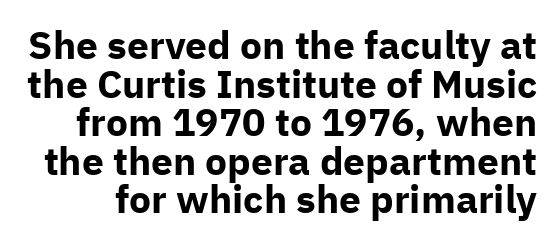
Q: Is the text bold? A: Yes.
Q: Is the text italic (slanted)? A: No, it is upright.
Q: Is the typeface a serif or a sans-serif typeface? A: Sans-serif.
Q: Is the text underlined? A: No.
Q: Is the spacing between letters normal or unusually wide? A: Normal.
Q: Is the spacing between lines tight, normal or loose? A: Tight.
Q: Width (condensed, normal, or wide)? A: Normal.
Q: Stroke contrast? A: Low.
Q: x-height? A: Medium.
Q: Monospaced? A: No.
